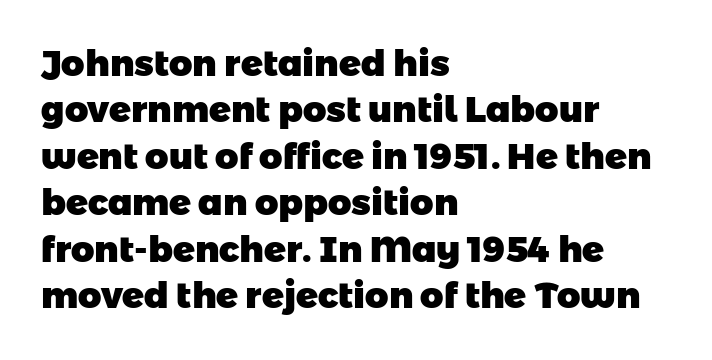
{"serif": "no", "bold": "yes", "weight": "heavy", "width": "normal", "stroke_contrast": "low", "x_height": "medium", "monospaced": "no", "underline": "no", "align": "left", "line_spacing": "normal", "line_spacing_ratio": 1.29, "letter_spacing": "normal", "letter_spacing_em": 0.0, "glyph_px": 36}
